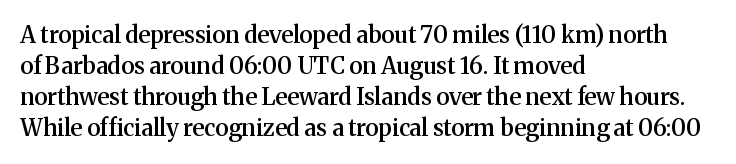
{"italic": "no", "bold": "semi", "underline": "no", "align": "left", "line_spacing": "normal", "line_spacing_ratio": 1.35, "letter_spacing": "normal", "letter_spacing_em": 0.0, "glyph_px": 23}
